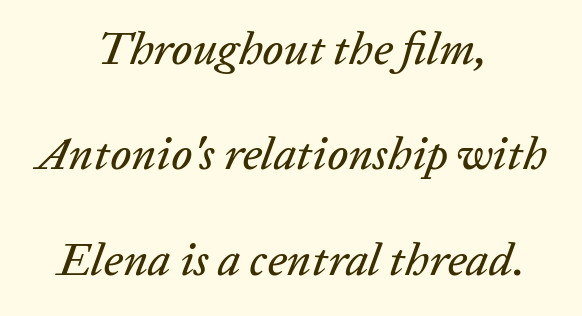
Q: Is the text italic (slanted)? A: Yes, it leans right by about 20 degrees.
Q: Is the text underlined? A: No.
Q: How is the paragraph aligned? A: Centered.
Q: Is the spacing between letters normal or unusually wide? A: Normal.
Q: Is the spacing between lines tight, normal or loose? A: Loose.
Q: Width (condensed, normal, or wide)? A: Normal.
Q: Stroke contrast? A: Low.
Q: x-height? A: Medium.
Q: Monospaced? A: No.
